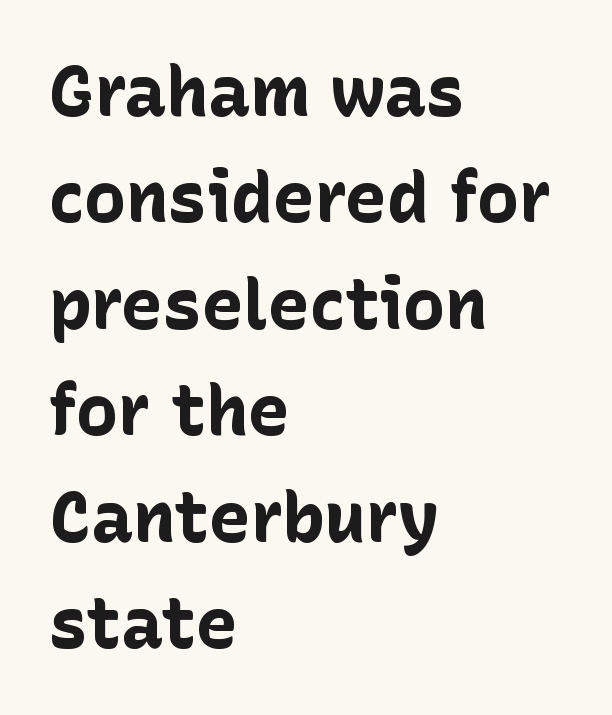
The image shows 70 px bold sans-serif type, upright; set left-aligned, normal line spacing (1.52x), normal letter spacing, not underlined; low stroke contrast and a medium x-height.
